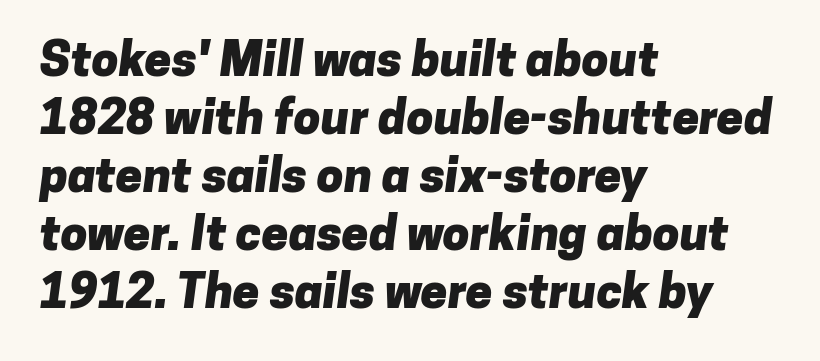
This is sans-serif lettering, the kind often seen on screens and signage. Is the type bold? Yes — the strokes are clearly thick and heavy. Clear beneath every line of the passage. Every row of glyphs begins at an identical x-position on the left. Students, note that the glyphs here touch the page at normal intervals. Character widths vary here, with narrow letters taking less room than wide ones.
